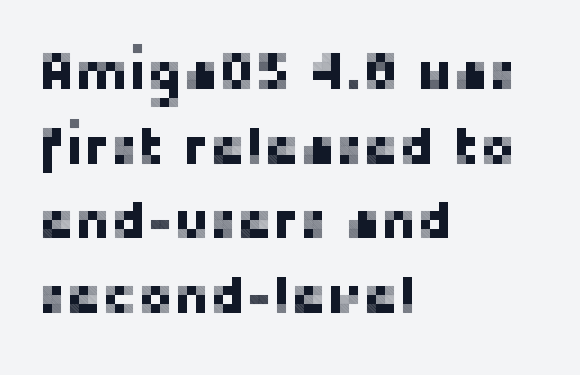
The image shows 54 px sans-serif type, upright; set left-aligned, normal line spacing (1.38x), normal letter spacing, not underlined; low stroke contrast and a medium x-height.
